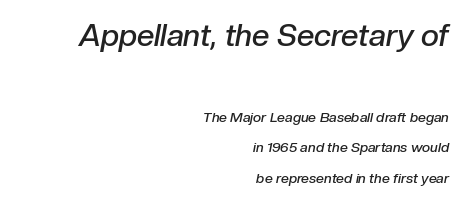
The image shows 31 px semibold type, italic (leaning right); set right-aligned, loose line spacing (2.17x), normal letter spacing, not underlined; the first (top) block is 2.21x larger; low stroke contrast and a medium x-height.
